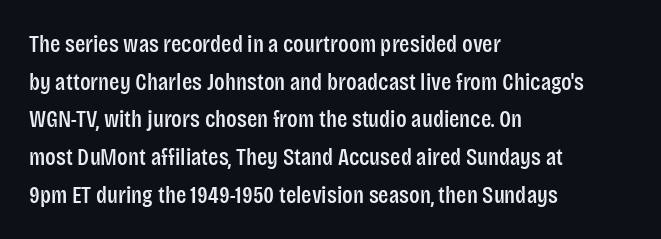
The image shows 24 px text type, upright; set left-aligned, normal line spacing (1.57x), normal letter spacing, not underlined.
